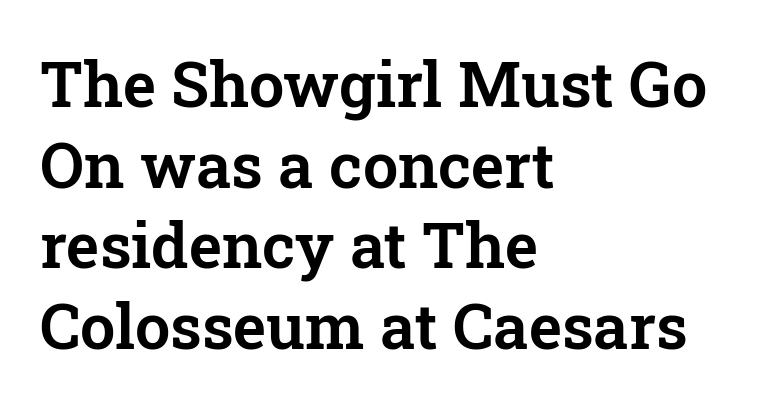
The letters advance in unequal steps, a hallmark of proportional type. Horizontally, the lines are justified to the leading edge only. Interline gaps are of average width in this sample. Glyph-to-glyph distance matches everyday printed text. This rendering features lettering with no underline.
